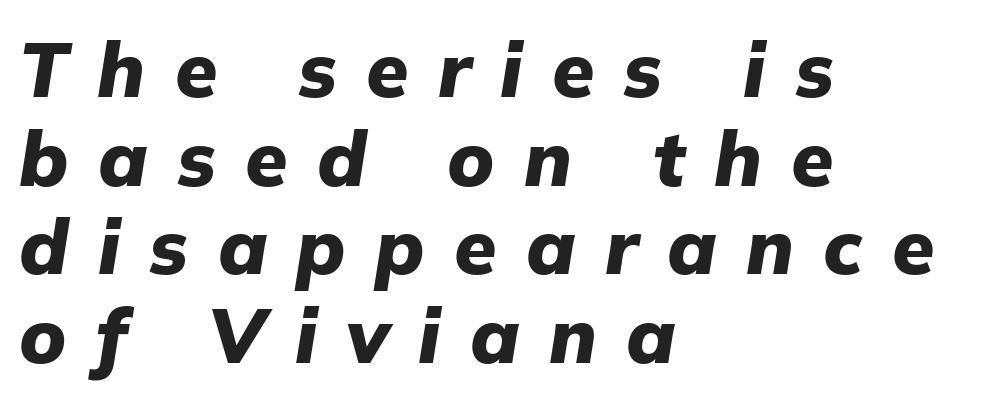
The image shows 77 px heavy type, italic (leaning right); set left-aligned, tight line spacing (1.15x), unusually wide letter spacing (+0.38 em), not underlined; low stroke contrast and a medium x-height.
